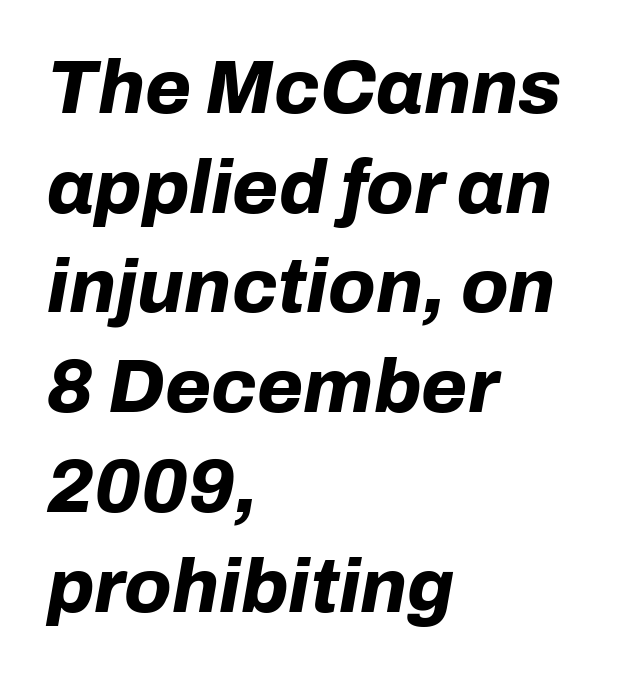
{"italic": "yes", "lean": "right", "slant_degrees": 10, "bold": "yes", "weight": "bold", "width": "normal", "stroke_contrast": "low", "x_height": "medium", "monospaced": "no", "underline": "no", "align": "left", "line_spacing": "normal", "line_spacing_ratio": 1.33, "letter_spacing": "normal", "letter_spacing_em": 0.0, "glyph_px": 75}
